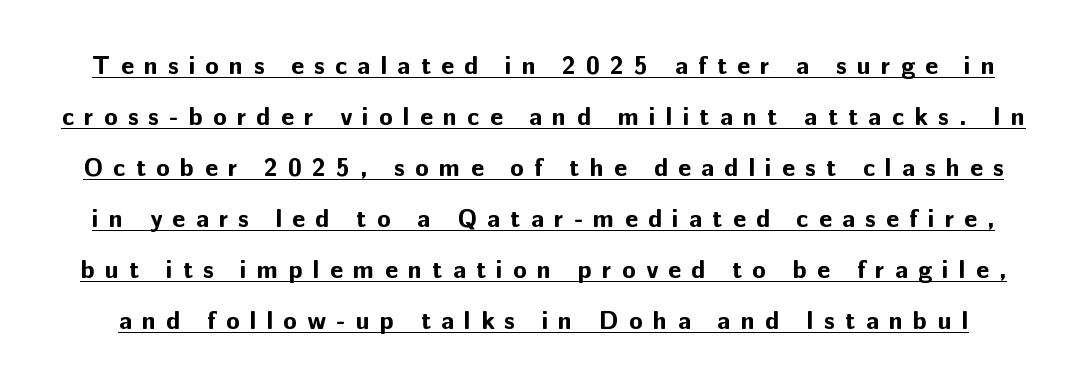
{"italic": "no", "bold": "yes", "underline": "yes", "line_spacing": "loose", "line_spacing_ratio": 2.04, "letter_spacing": "wide", "letter_spacing_em": 0.41, "glyph_px": 25}
